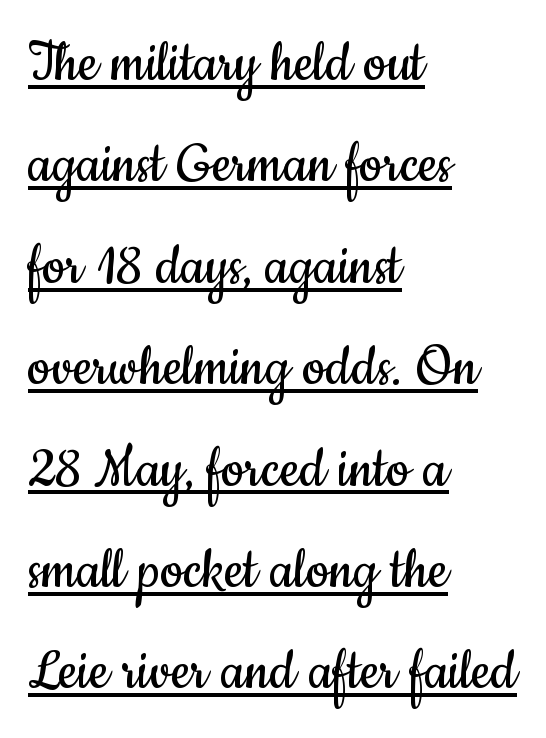
If you measured baseline to baseline, you'd find a middling distance. Like a heading marked for emphasis, these lines bear an underscore. This rendering leaves character spacing at its baseline value.
